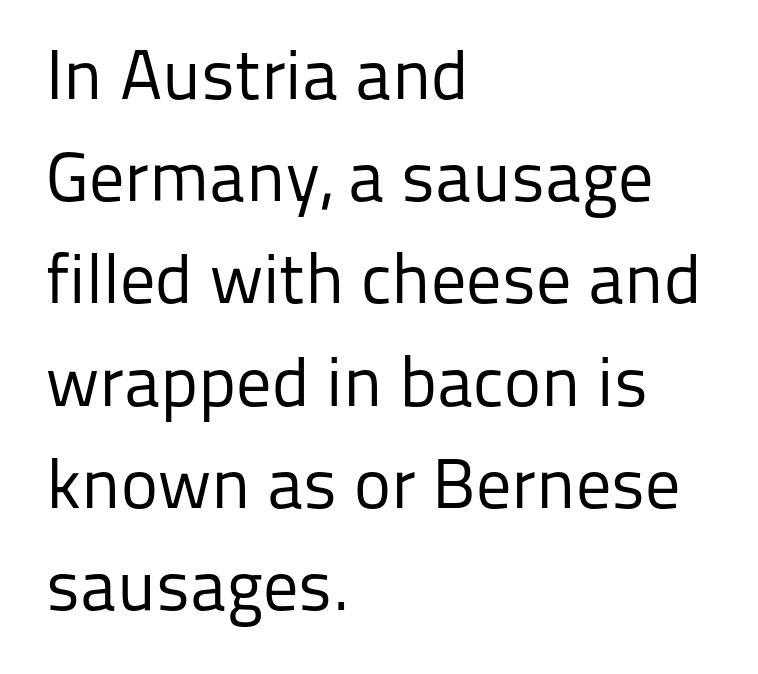
Q: Is the text bold? A: No.
Q: Is the text italic (slanted)? A: No, it is upright.
Q: Is the typeface a serif or a sans-serif typeface? A: Sans-serif.
Q: Is the text underlined? A: No.
Q: How is the paragraph aligned? A: Left-aligned.
Q: Is the spacing between letters normal or unusually wide? A: Normal.
Q: Is the spacing between lines tight, normal or loose? A: Normal.
Q: Width (condensed, normal, or wide)? A: Normal.
Q: Stroke contrast? A: Low.
Q: x-height? A: Medium.
Q: Monospaced? A: No.
